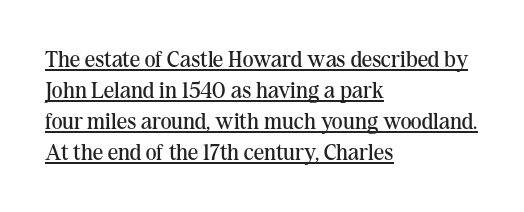
The image shows 23 px text type, upright; set left-aligned, normal line spacing (1.35x), normal letter spacing, underlined.
